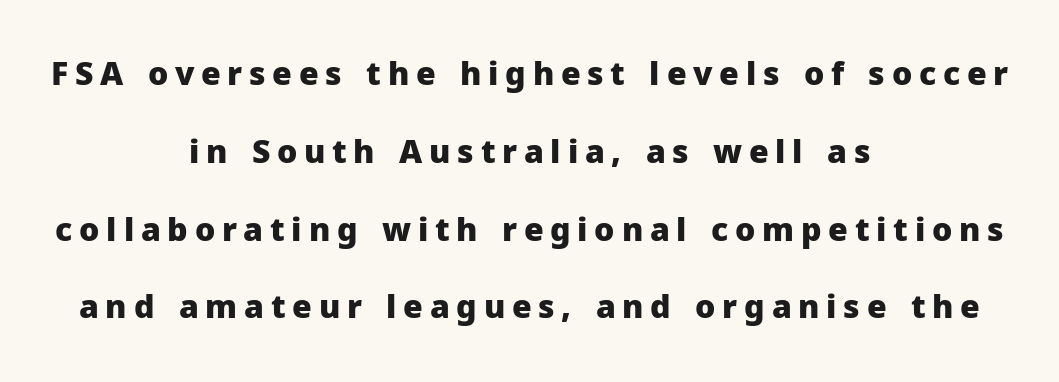
The rendering uses a large line-height, opening up the rows. Display-style spreading of the glyphs; the letterfit is very open. When letters stand straight like this, we call the style roman or upright. Heavy, bold letterforms. The face used here is a sans, in the tradition of grotesques and geometrics.
